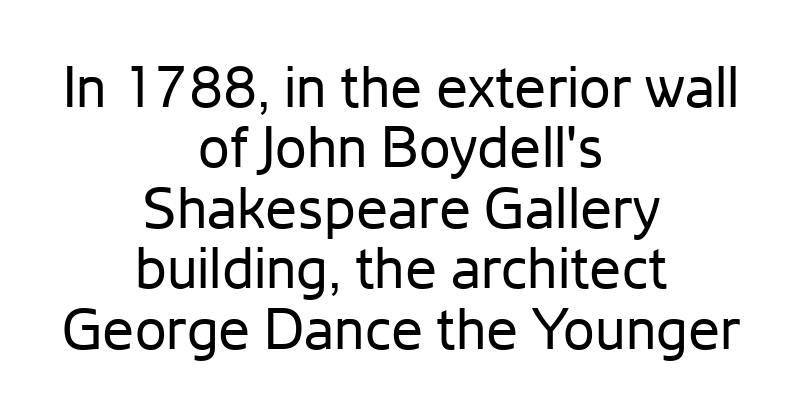
The image shows 57 px regular-weight sans-serif type, upright; set centered, tight line spacing (1.06x), normal letter spacing, not underlined; low stroke contrast and a medium x-height.
